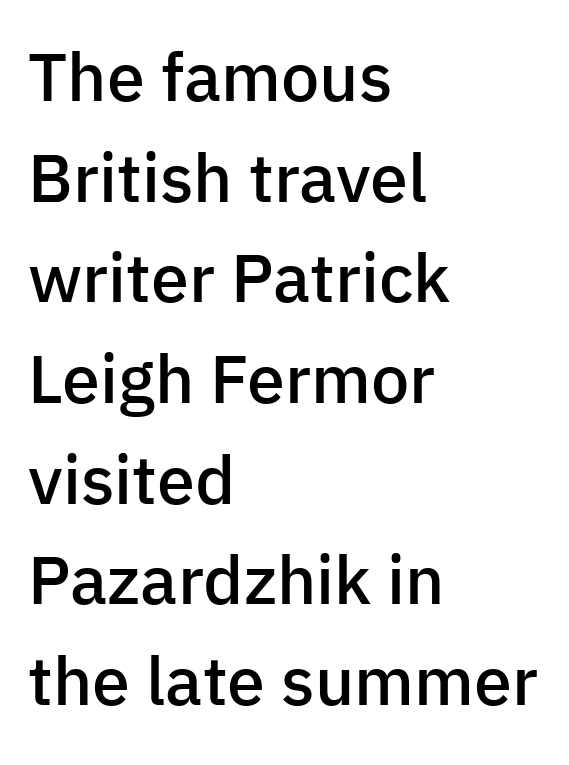
Q: Is the text bold? A: Semi-bold.
Q: Is the text italic (slanted)? A: No, it is upright.
Q: Is the typeface a serif or a sans-serif typeface? A: Sans-serif.
Q: Is the text underlined? A: No.
Q: How is the paragraph aligned? A: Left-aligned.
Q: Is the spacing between letters normal or unusually wide? A: Normal.
Q: Is the spacing between lines tight, normal or loose? A: Normal.
Q: Width (condensed, normal, or wide)? A: Normal.
Q: Stroke contrast? A: Low.
Q: x-height? A: Medium.
Q: Monospaced? A: No.
